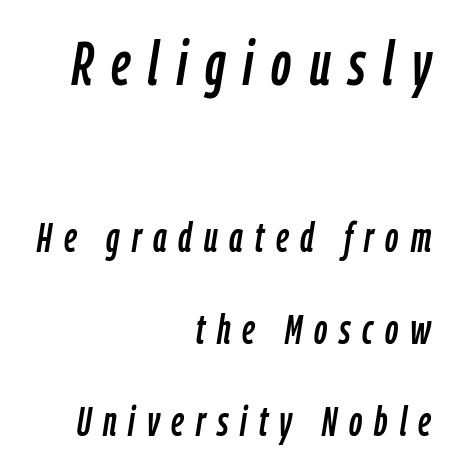
{"italic": "yes", "lean": "right", "slant_degrees": 9, "width": "condensed", "stroke_contrast": "low", "x_height": "medium", "monospaced": "no", "underline": "no", "align": "right", "line_spacing": "loose", "line_spacing_ratio": 2.24, "letter_spacing": "wide", "letter_spacing_em": 0.29, "larger_block": "first", "size_ratio": 1.51, "glyph_px": 62}
